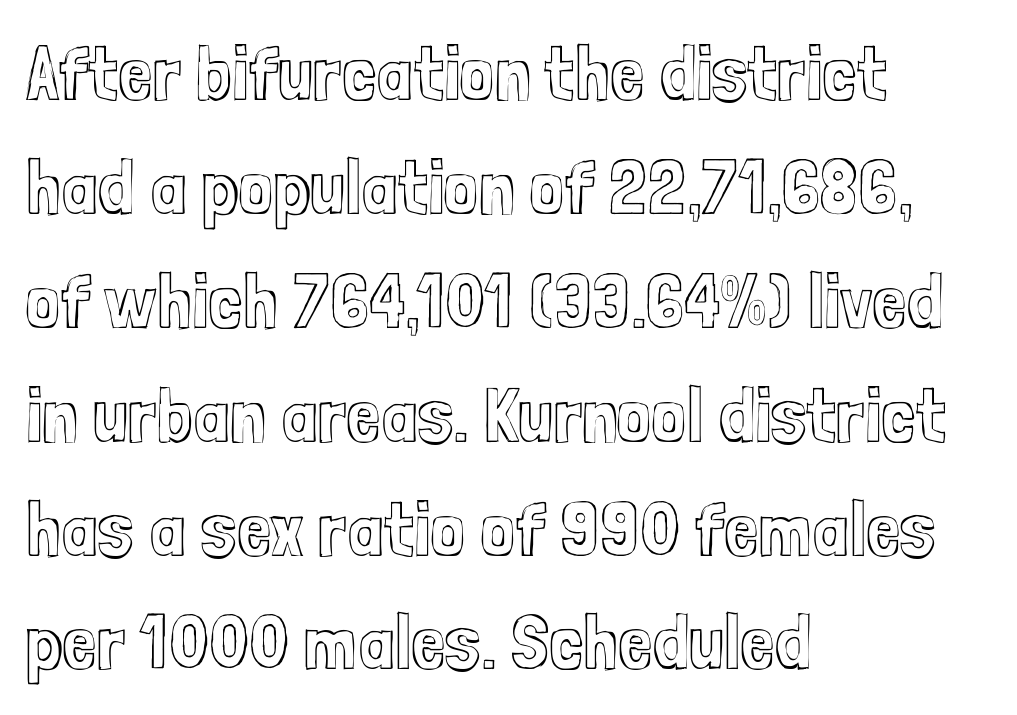
Q: Is the text italic (slanted)? A: No, it is upright.
Q: Is the text underlined? A: No.
Q: How is the paragraph aligned? A: Left-aligned.
Q: Is the spacing between letters normal or unusually wide? A: Normal.
Q: Is the spacing between lines tight, normal or loose? A: Normal.
Q: Width (condensed, normal, or wide)? A: Condensed.
Q: x-height? A: Medium.
Q: Monospaced? A: No.
